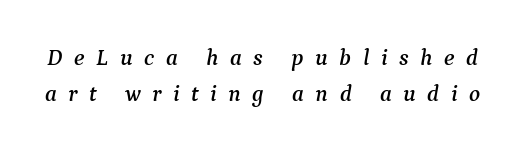
The passage shown stacks its lines at a standard gap. The axis of the letterforms is tilted away from vertical. The passage shown has open, widely tracked lettering throughout. This rendering features lettering with no underline.
